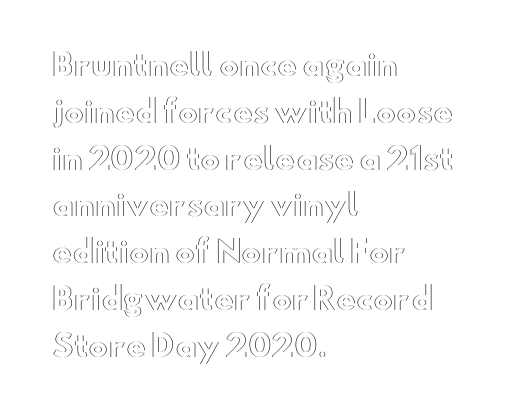
Q: Is the text italic (slanted)? A: No, it is upright.
Q: Is the text underlined? A: No.
Q: How is the paragraph aligned? A: Left-aligned.
Q: Is the spacing between letters normal or unusually wide? A: Normal.
Q: Is the spacing between lines tight, normal or loose? A: Normal.
Q: Width (condensed, normal, or wide)? A: Wide.
Q: x-height? A: Small.
Q: Monospaced? A: No.
